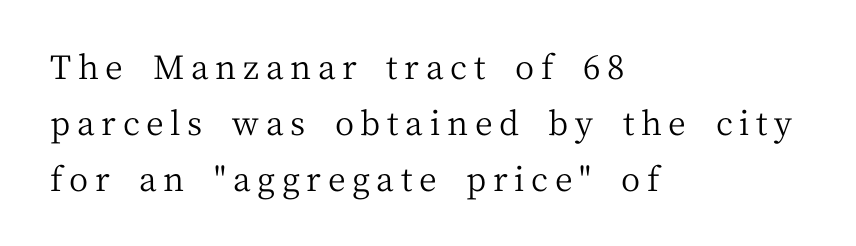
The image shows 33 px regular-weight serif type, upright; set left-aligned, normal line spacing (1.69x), unusually wide letter spacing (+0.2 em), not underlined; medium stroke contrast and a medium x-height.
